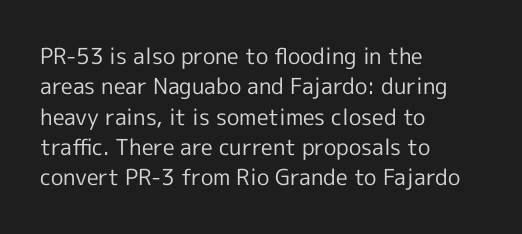
{"italic": "no", "bold": "no", "underline": "no", "align": "left", "line_spacing": "normal", "line_spacing_ratio": 1.38, "letter_spacing": "normal", "letter_spacing_em": 0.0, "glyph_px": 22}
